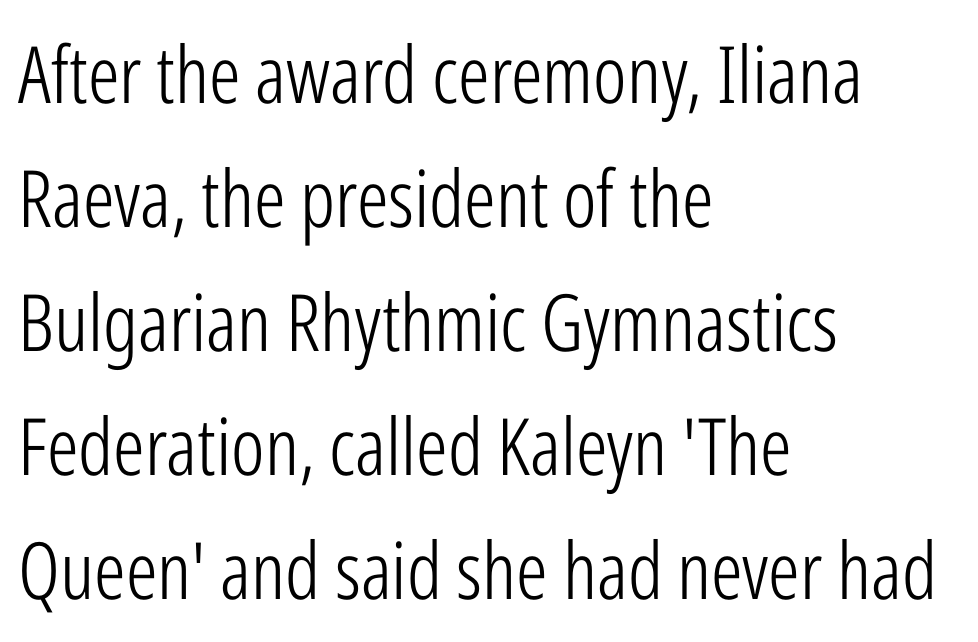
Q: Is the text bold? A: No.
Q: Is the text italic (slanted)? A: No, it is upright.
Q: Is the typeface a serif or a sans-serif typeface? A: Sans-serif.
Q: Is the text underlined? A: No.
Q: How is the paragraph aligned? A: Left-aligned.
Q: Is the spacing between letters normal or unusually wide? A: Normal.
Q: Is the spacing between lines tight, normal or loose? A: Normal.
Q: Width (condensed, normal, or wide)? A: Condensed.
Q: Stroke contrast? A: Low.
Q: x-height? A: Medium.
Q: Monospaced? A: No.
